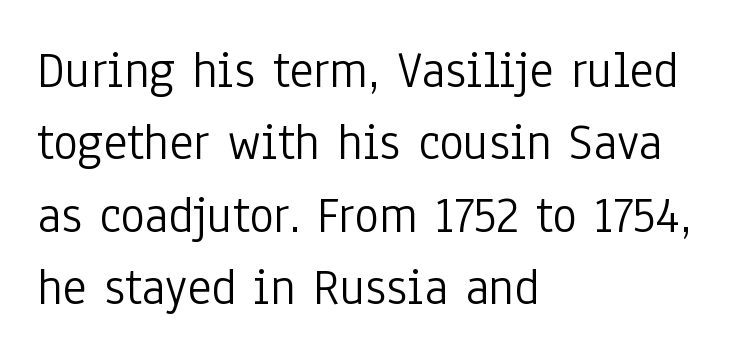
The leading is moderate, giving the passage an even texture. Caption: multi-line text, flush left, ragged right. Quick note: underline off. This sample uses an upright cut, with every glyph sitting square on the baseline. Weight: not bold — regular or lighter.
